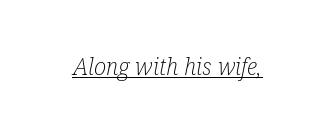
The image shows 23 px text type, italic (leaning right); set normal letter spacing, underlined.
